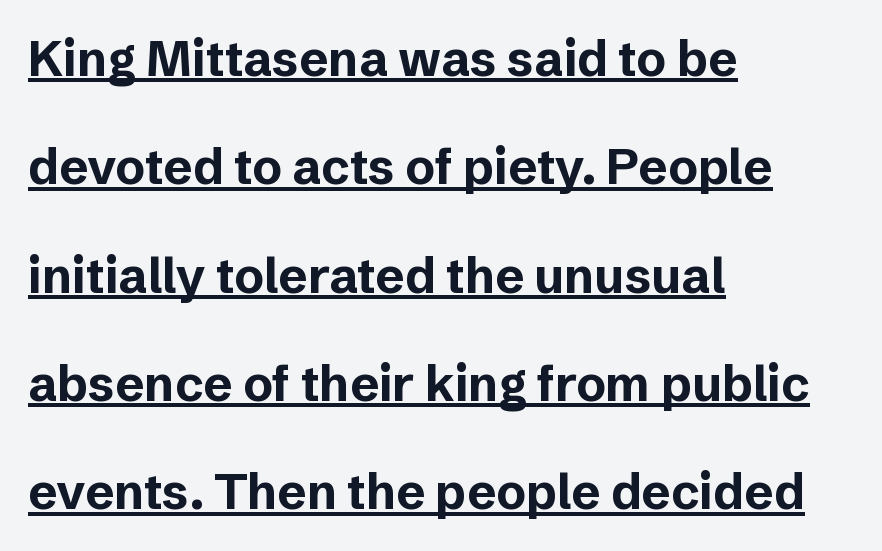
Q: Is the text bold? A: Yes.
Q: Is the text italic (slanted)? A: No, it is upright.
Q: Is the typeface a serif or a sans-serif typeface? A: Sans-serif.
Q: Is the text underlined? A: Yes.
Q: How is the paragraph aligned? A: Left-aligned.
Q: Is the spacing between letters normal or unusually wide? A: Normal.
Q: Is the spacing between lines tight, normal or loose? A: Loose.
Q: Width (condensed, normal, or wide)? A: Normal.
Q: Stroke contrast? A: Low.
Q: x-height? A: Medium.
Q: Monospaced? A: No.
